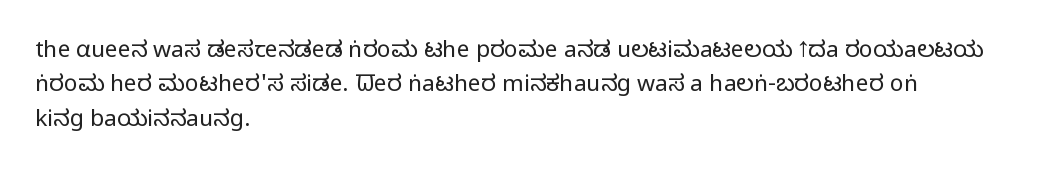
The vertical gap from one line to the next is medium. These lines were composed using upright roman letters. Horizontal alignment here is leftward, the default for most running prose. The gaps between neighbouring characters are ordinary and unremarkable. Weight: regular or lighter.
